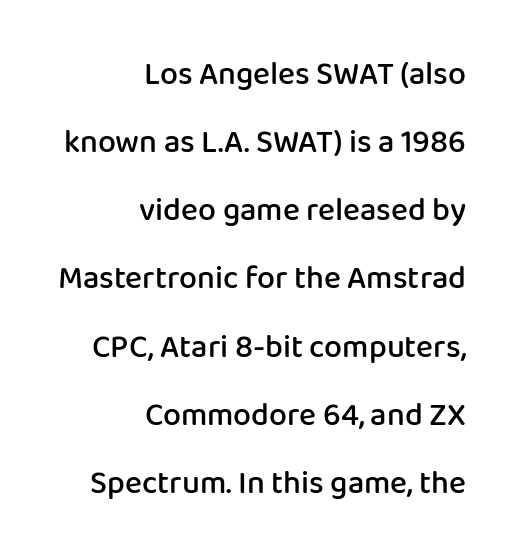
{"serif": "no", "italic": "no", "bold": "semi", "weight": "semibold", "width": "normal", "stroke_contrast": "low", "x_height": "medium", "monospaced": "no", "underline": "no", "align": "right", "line_spacing": "loose", "line_spacing_ratio": 2.13, "letter_spacing": "normal", "letter_spacing_em": 0.0, "glyph_px": 32}
